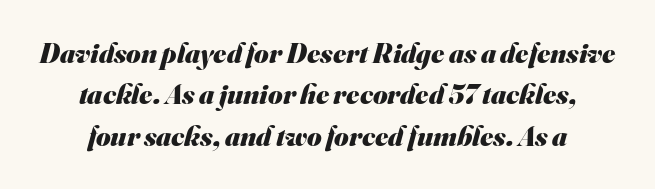
Q: Is the text bold? A: Yes.
Q: Is the typeface a serif or a sans-serif typeface? A: Sans-serif.
Q: Is the text underlined? A: No.
Q: Is the spacing between letters normal or unusually wide? A: Normal.
Q: Is the spacing between lines tight, normal or loose? A: Normal.
Q: Width (condensed, normal, or wide)? A: Normal.
Q: Stroke contrast? A: Medium.
Q: x-height? A: Small.
Q: Monospaced? A: No.
